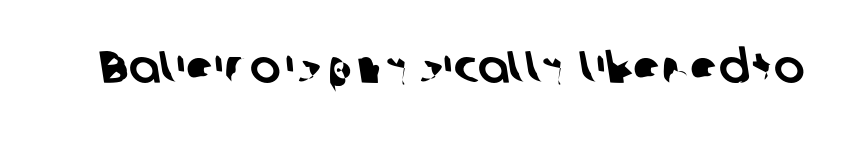
{"serif": "no", "width": "normal", "stroke_contrast": "low", "x_height": "medium", "monospaced": "no", "underline": "no", "letter_spacing": "normal", "letter_spacing_em": 0.0, "glyph_px": 46}
